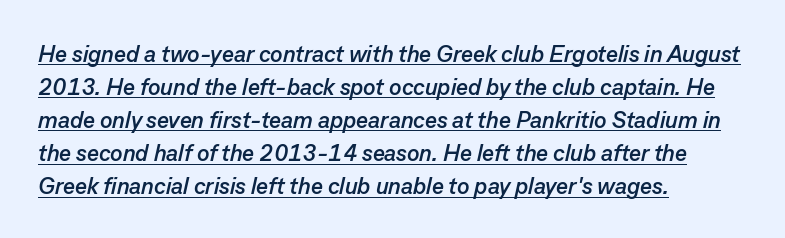
Characters are canted at an angle relative to the baseline's perpendicular. The passage shown is emphatically bold. Teacher's note: observe the even left margin — that is flush-left alignment. The face used here appears with an underline applied. Each word holds together tightly as a unit, with standard inter-letter gaps. Does the leading feel generous? No, just average.
